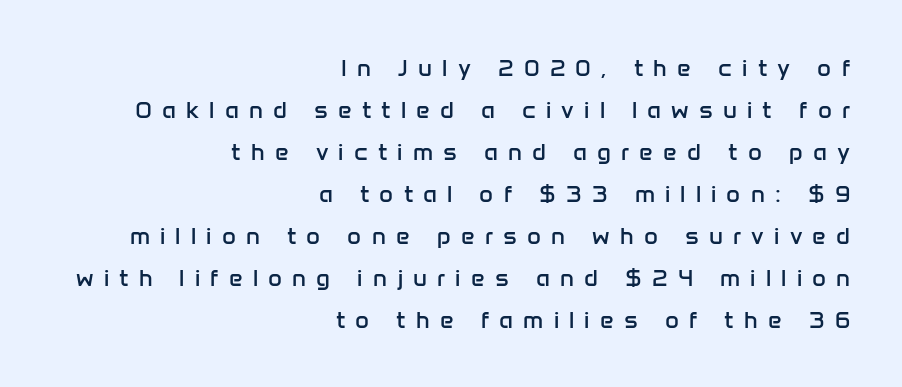
Q: Is the text bold? A: No.
Q: Is the text italic (slanted)? A: No, it is upright.
Q: Is the text underlined? A: No.
Q: How is the paragraph aligned? A: Right-aligned.
Q: Is the spacing between letters normal or unusually wide? A: Unusually wide.
